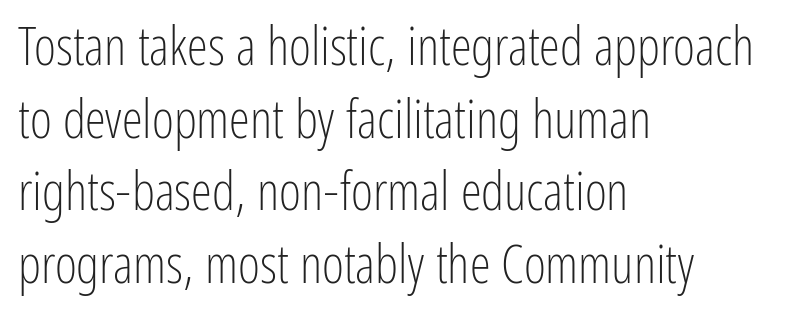
Q: Is the text bold? A: No.
Q: Is the text italic (slanted)? A: No, it is upright.
Q: Is the typeface a serif or a sans-serif typeface? A: Sans-serif.
Q: Is the text underlined? A: No.
Q: How is the paragraph aligned? A: Left-aligned.
Q: Is the spacing between letters normal or unusually wide? A: Normal.
Q: Is the spacing between lines tight, normal or loose? A: Normal.
Q: Width (condensed, normal, or wide)? A: Condensed.
Q: Stroke contrast? A: Low.
Q: x-height? A: Medium.
Q: Monospaced? A: No.
